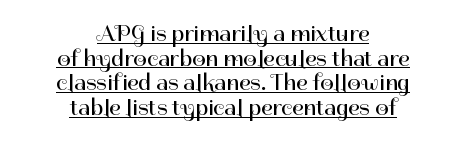
Q: Is the text bold? A: No.
Q: Is the text italic (slanted)? A: No, it is upright.
Q: Is the text underlined? A: Yes.
Q: How is the paragraph aligned? A: Centered.
Q: Is the spacing between letters normal or unusually wide? A: Normal.
Q: Is the spacing between lines tight, normal or loose? A: Tight.
